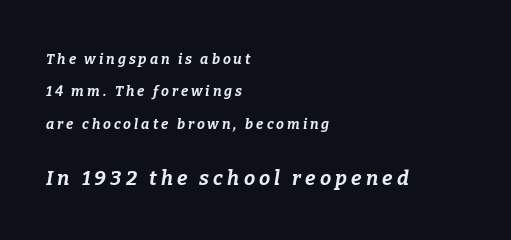
Underline: absent. Typesetter's note — lower block bumped up in size, upper block left smaller. These lines stand farther apart than default settings would place them. A typesetter would call this heavily tracked-out type. Each line starts at the same left margin while the right side varies. Look at the stroke-to-counter ratio: heavy, a bold.
